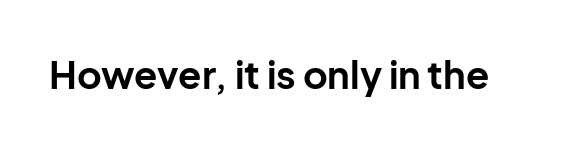
{"serif": "no", "italic": "no", "bold": "yes", "weight": "bold", "width": "normal", "stroke_contrast": "low", "x_height": "medium", "monospaced": "no", "underline": "no", "letter_spacing": "normal", "letter_spacing_em": 0.0, "glyph_px": 38}
